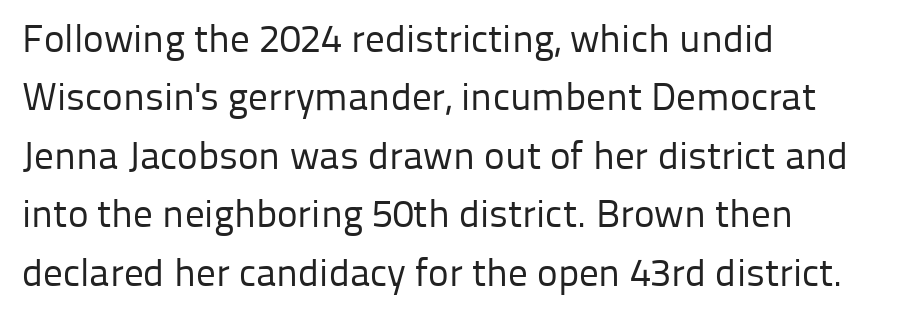
The image shows 39 px regular-weight sans-serif type, upright; set left-aligned, normal line spacing (1.5x), normal letter spacing, not underlined; low stroke contrast and a medium x-height.
